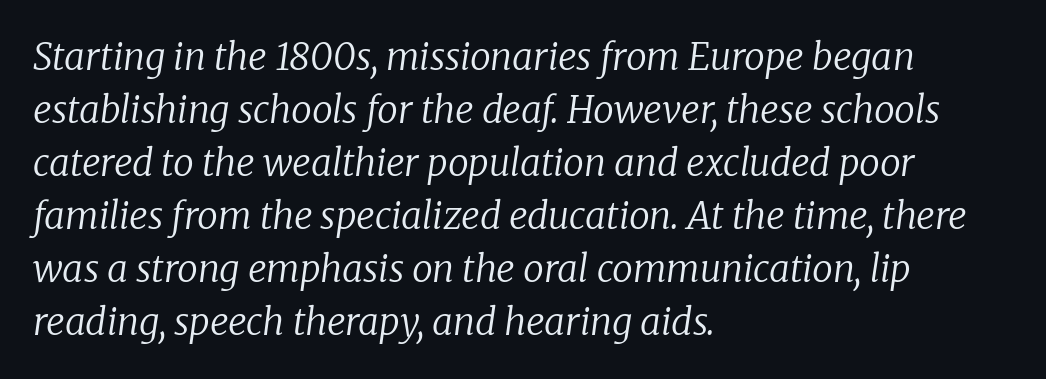
Q: Is the text bold? A: No.
Q: Is the text italic (slanted)? A: Yes, it leans right by about 8 degrees.
Q: Is the typeface a serif or a sans-serif typeface? A: Serif.
Q: Is the text underlined? A: No.
Q: How is the paragraph aligned? A: Left-aligned.
Q: Is the spacing between letters normal or unusually wide? A: Normal.
Q: Is the spacing between lines tight, normal or loose? A: Normal.
Q: Width (condensed, normal, or wide)? A: Normal.
Q: Stroke contrast? A: Low.
Q: x-height? A: Medium.
Q: Monospaced? A: No.
